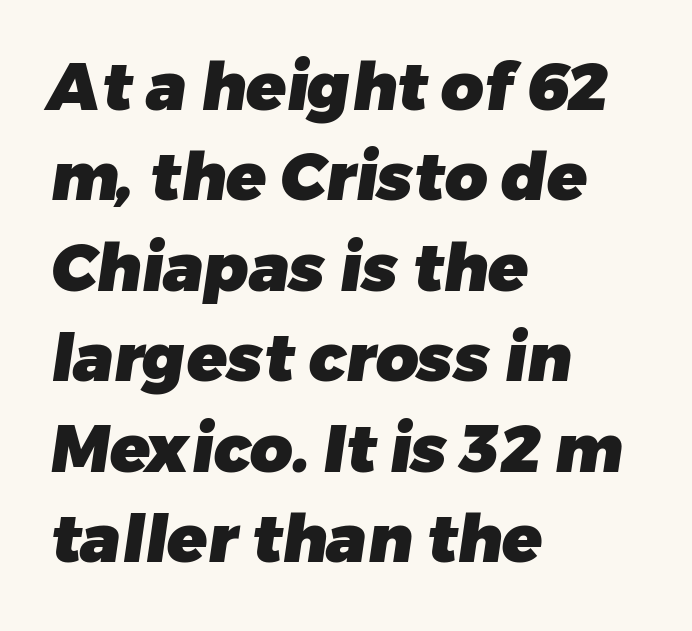
The image shows 66 px heavy sans-serif type; set left-aligned, normal line spacing (1.37x), normal letter spacing, not underlined; low stroke contrast and a medium x-height.
